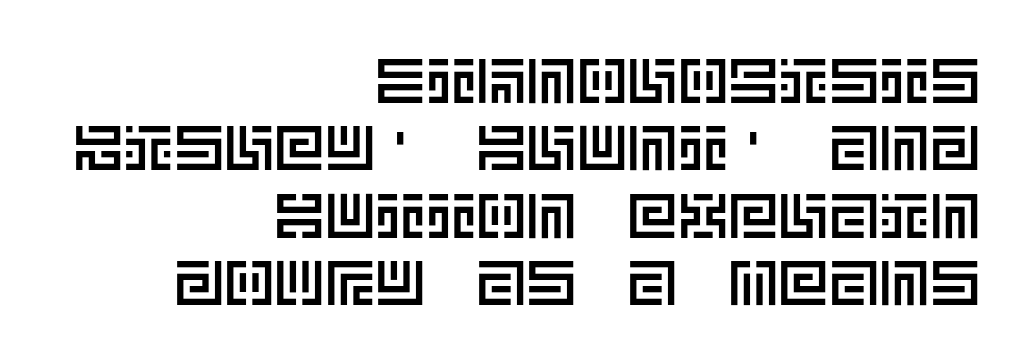
{"italic": "no", "width": "normal", "x_height": "large", "underline": "no", "align": "right", "line_spacing": "tight", "line_spacing_ratio": 1.07, "letter_spacing": "normal", "letter_spacing_em": 0.0, "glyph_px": 63}
